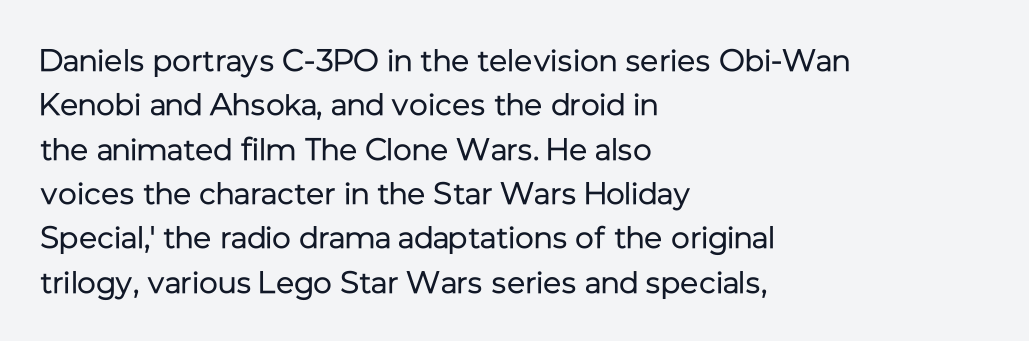
The image shows 31 px regular-weight sans-serif type, upright; set left-aligned, normal line spacing (1.43x), normal letter spacing, not underlined; low stroke contrast and a medium x-height.
